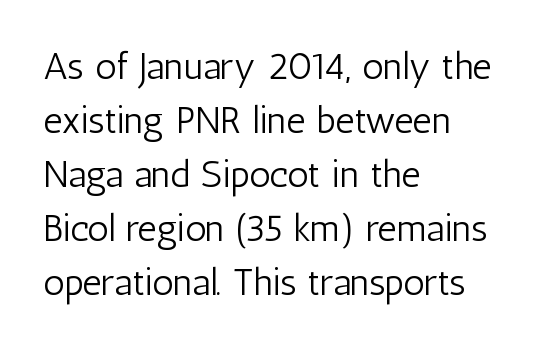
{"serif": "no", "italic": "no", "bold": "no", "weight": "light", "width": "condensed", "stroke_contrast": "low", "x_height": "medium", "monospaced": "no", "underline": "no", "align": "left", "line_spacing": "normal", "line_spacing_ratio": 1.42, "letter_spacing": "normal", "letter_spacing_em": 0.0, "glyph_px": 38}
